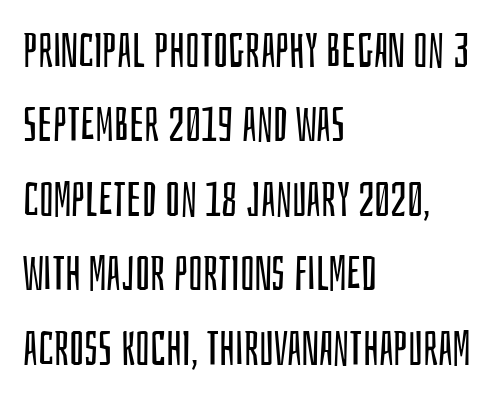
Q: Is the text bold? A: No.
Q: Is the text italic (slanted)? A: No, it is upright.
Q: Is the typeface a serif or a sans-serif typeface? A: Sans-serif.
Q: Is the text underlined? A: No.
Q: How is the paragraph aligned? A: Left-aligned.
Q: Is the spacing between letters normal or unusually wide? A: Normal.
Q: Is the spacing between lines tight, normal or loose? A: Normal.
Q: Width (condensed, normal, or wide)? A: Condensed.
Q: Stroke contrast? A: Low.
Q: x-height? A: Large.
Q: Monospaced? A: No.
